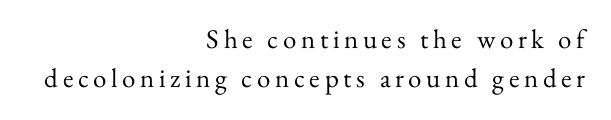
The typesetting does not lean heavy: it is not bold. Italic? Not at all — the glyphs are vertical. Does the copy run flush right? Yes — the right margin is perfectly even. Has an underline been added? It has not. The rows are spaced the way most documents space them.
